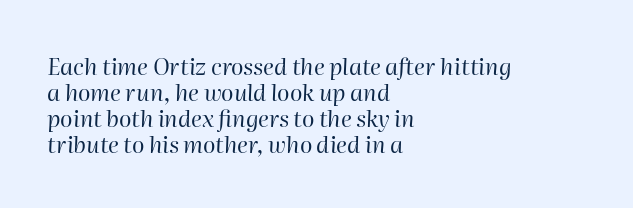
Observe the lean: these are italic letterforms. The setting favours the left margin, as ordinary paragraphs usually do. The rendering keeps characters at their native spacing. Leading is clearly below the norm, producing a dense column.
